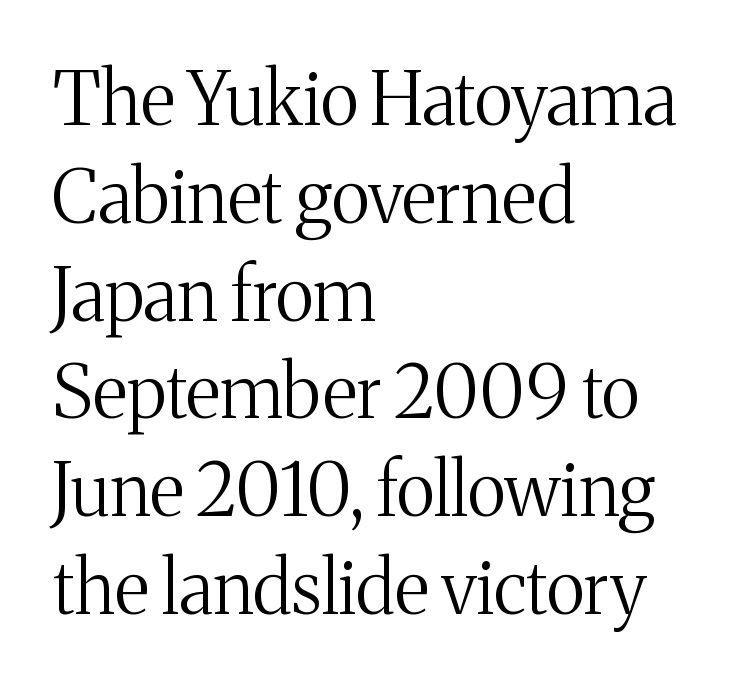
The image shows 73 px regular-weight serif type, upright; set left-aligned, normal line spacing (1.34x), normal letter spacing, not underlined; medium stroke contrast and a medium x-height.
